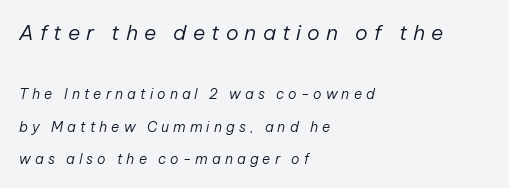
Glyph-to-glyph distance is far greater than everyday printed text. Widely set lines give the paragraph a tall, airy silhouette. A bare baseline throughout the passage. These lines were composed using italics. Horizontally, the lines are justified to the leading edge only. Here the first block reads like a headline and the second like body copy.
